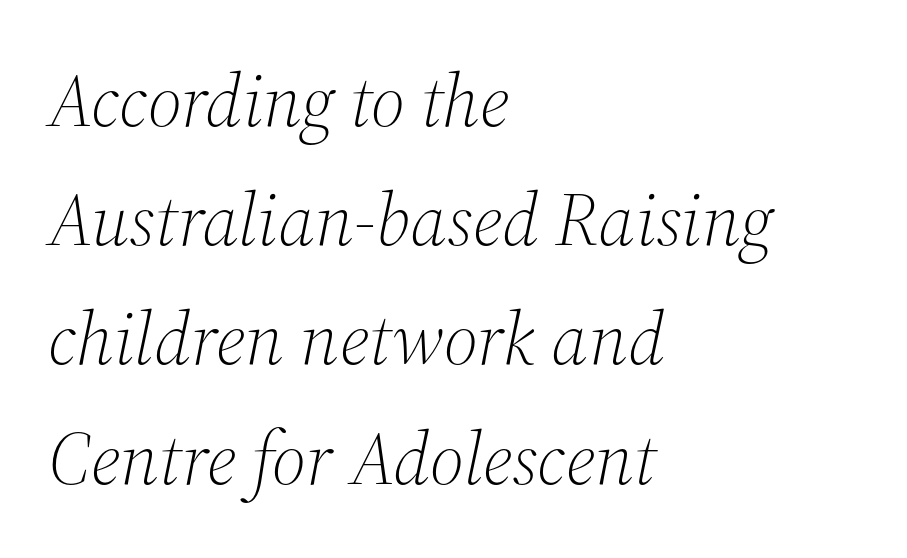
{"serif": "yes", "italic": "yes", "lean": "right", "slant_degrees": 12, "bold": "no", "weight": "light", "width": "normal", "stroke_contrast": "medium", "x_height": "medium", "monospaced": "no", "underline": "no", "align": "left", "line_spacing": "normal", "line_spacing_ratio": 1.59, "letter_spacing": "normal", "letter_spacing_em": 0.0, "glyph_px": 75}
